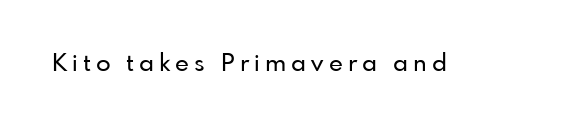
Is the letter spacing exaggerated? Yes — the characters are pushed far apart. Lines of text with bare space underneath. Ordinary non-slanted type is in use.
